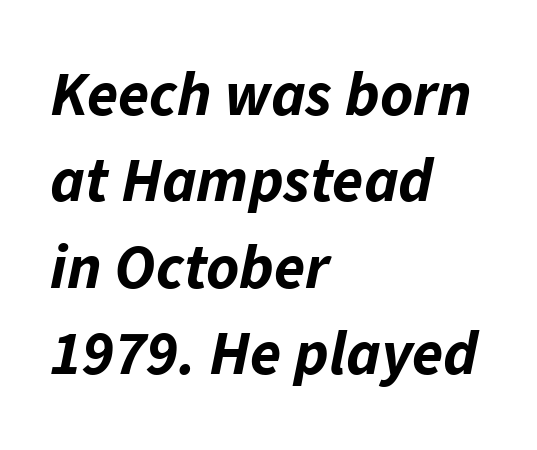
The rows are spaced the way most documents space them. Varying glyph widths throughout — classic text-font behaviour. The gap between lines stays unmarked. In terms of weight, the rendering is a true, heavy bold.
